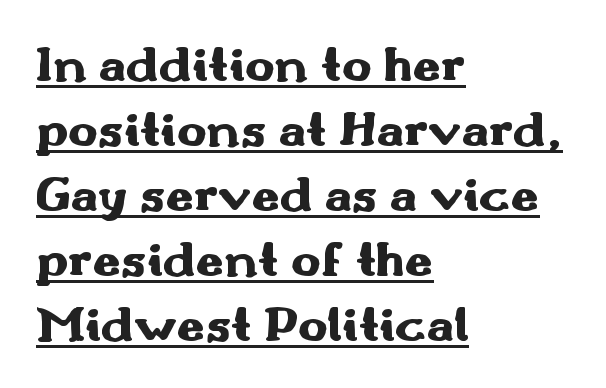
Q: Is the text bold? A: Yes.
Q: Is the text italic (slanted)? A: No, it is upright.
Q: Is the typeface a serif or a sans-serif typeface? A: Sans-serif.
Q: Is the text underlined? A: Yes.
Q: How is the paragraph aligned? A: Left-aligned.
Q: Is the spacing between letters normal or unusually wide? A: Normal.
Q: Is the spacing between lines tight, normal or loose? A: Normal.
Q: Width (condensed, normal, or wide)? A: Wide.
Q: Stroke contrast? A: Medium.
Q: x-height? A: Small.
Q: Monospaced? A: No.
